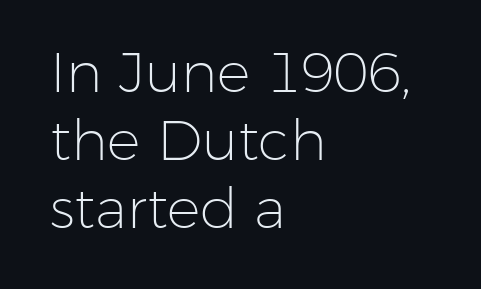
The image shows 56 px light sans-serif type, upright; set left-aligned, line spacing 1.21x, normal letter spacing, not underlined; low stroke contrast and a medium x-height.
